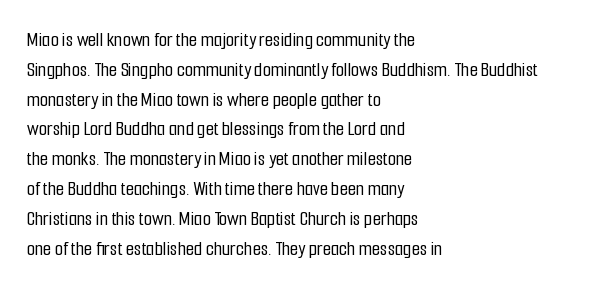
{"italic": "no", "underline": "no", "align": "left", "line_spacing": "normal", "line_spacing_ratio": 1.42, "letter_spacing": "normal", "letter_spacing_em": 0.0, "glyph_px": 21}
